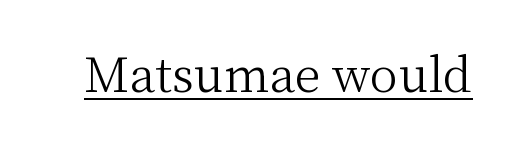
Posture: vertical. A typesetter would call this proportional, since set widths differ per character. Are there feet on the stems? There are — it's a serif. Observe the ordinary spacing: letters are neighbours, not strangers.
